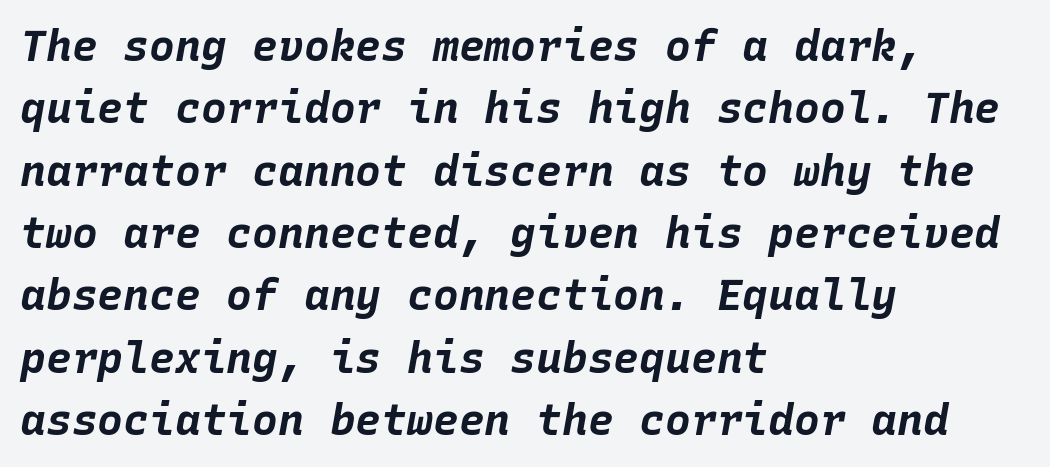
Notice how descenders clear the ascenders below comfortably — that's standard leading. Slant detected: the letters are inclined. Tracking here is standard; glyphs follow each other at the usual distance. Horizontally, the lines are justified to the leading edge only. The letters march in equal steps, a hallmark of fixed-pitch type. Look at the stroke-to-counter ratio: heavy, a bold.
